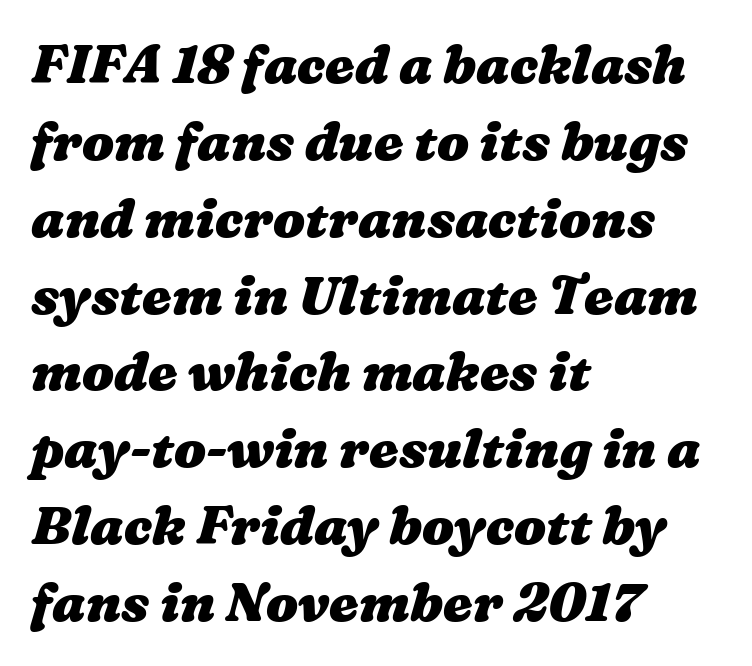
The image shows 53 px heavy, wide type; set left-aligned, normal line spacing (1.45x), normal letter spacing, not underlined; medium stroke contrast and a medium x-height.
